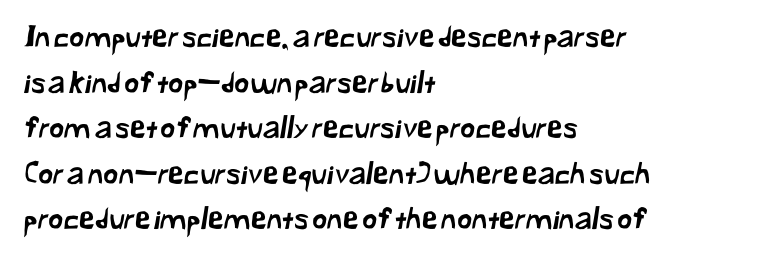
{"serif": "no", "width": "normal", "stroke_contrast": "low", "x_height": "medium", "monospaced": "no", "underline": "no", "align": "left", "line_spacing": "normal", "line_spacing_ratio": 1.57, "letter_spacing": "normal", "letter_spacing_em": 0.0, "glyph_px": 29}
